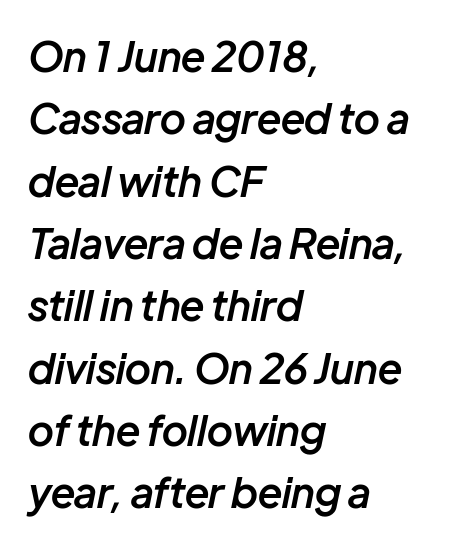
The image shows 41 px semibold type, italic (leaning right); set left-aligned, normal line spacing (1.52x), normal letter spacing, not underlined; low stroke contrast and a medium x-height.
